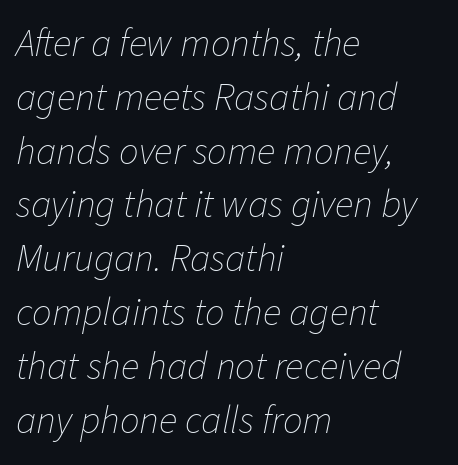
There's an unmistakable incline to the writing here. The passage is arranged the way most books set body copy — flush left. Caption: face not bold, strokes unweighted. Letters rest on an invisible, unmarked baseline. Do the characters align in a grid? No, the font is proportional. Glyph-to-glyph distance matches everyday printed text.
